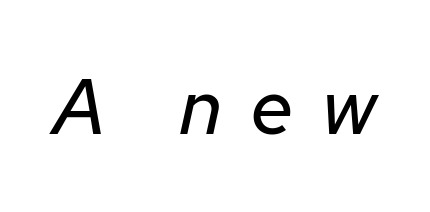
The image shows 79 px regular-weight type, italic (leaning right); set unusually wide letter spacing (+0.35 em), not underlined; low stroke contrast and a medium x-height.
